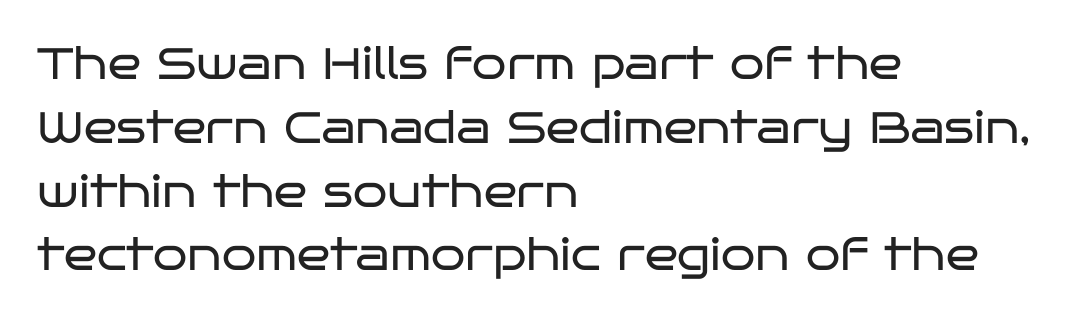
{"serif": "no", "italic": "no", "bold": "no", "weight": "regular", "width": "wide", "stroke_contrast": "low", "x_height": "large", "monospaced": "no", "underline": "no", "align": "left", "line_spacing": "normal", "line_spacing_ratio": 1.45, "letter_spacing": "normal", "letter_spacing_em": 0.0, "glyph_px": 44}
